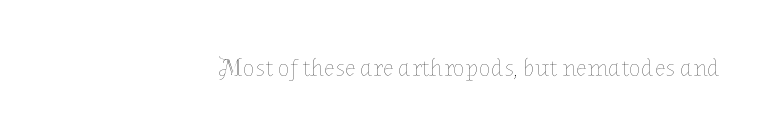
Q: Is the text bold? A: No.
Q: Is the text italic (slanted)? A: No, it is upright.
Q: Is the text underlined? A: No.
Q: Is the spacing between letters normal or unusually wide? A: Normal.
